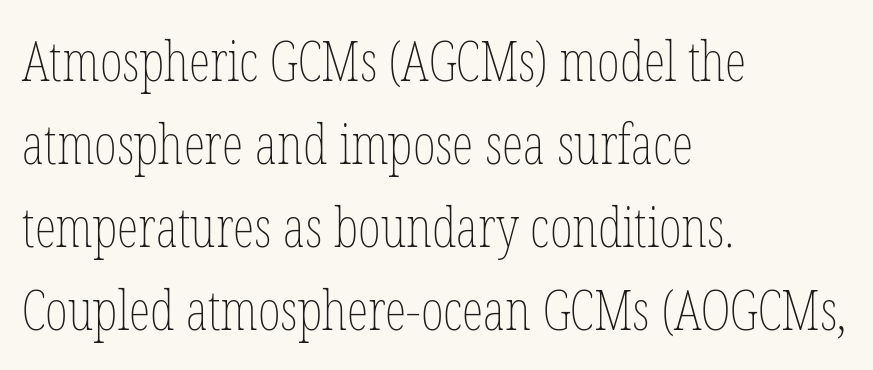
{"italic": "no", "bold": "no", "weight": "thin", "width": "condensed", "stroke_contrast": "low", "x_height": "medium", "monospaced": "no", "underline": "no", "align": "left", "line_spacing": "normal", "line_spacing_ratio": 1.51, "letter_spacing": "normal", "letter_spacing_em": 0.0, "glyph_px": 55}
